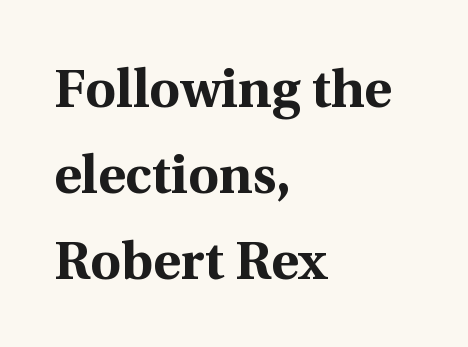
Q: Is the text bold? A: Yes.
Q: Is the text italic (slanted)? A: No, it is upright.
Q: Is the typeface a serif or a sans-serif typeface? A: Serif.
Q: Is the text underlined? A: No.
Q: How is the paragraph aligned? A: Left-aligned.
Q: Is the spacing between letters normal or unusually wide? A: Normal.
Q: Is the spacing between lines tight, normal or loose? A: Normal.
Q: Width (condensed, normal, or wide)? A: Normal.
Q: x-height? A: Medium.
Q: Monospaced? A: No.
